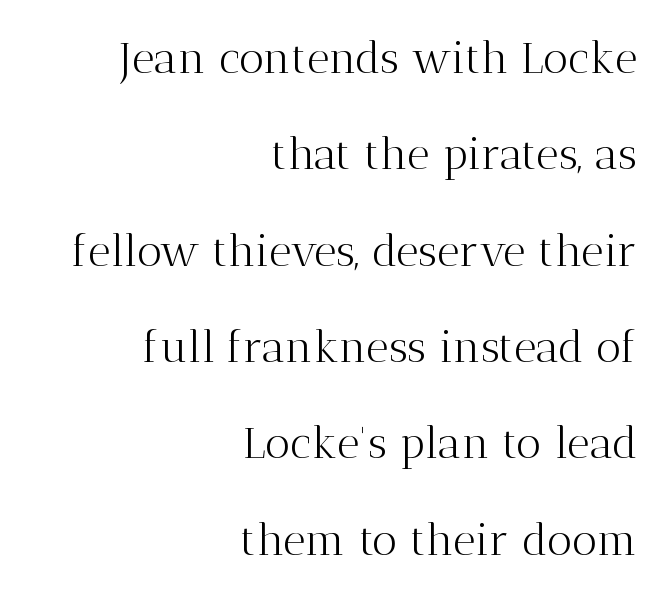
There is no visible air inserted between adjacent glyphs. Decoration check: the copy has no underline. Whoever set this chose breathing room over compactness in the vertical rhythm. Small tapered or slab feet sit at the stroke ends, so this counts as serif.
